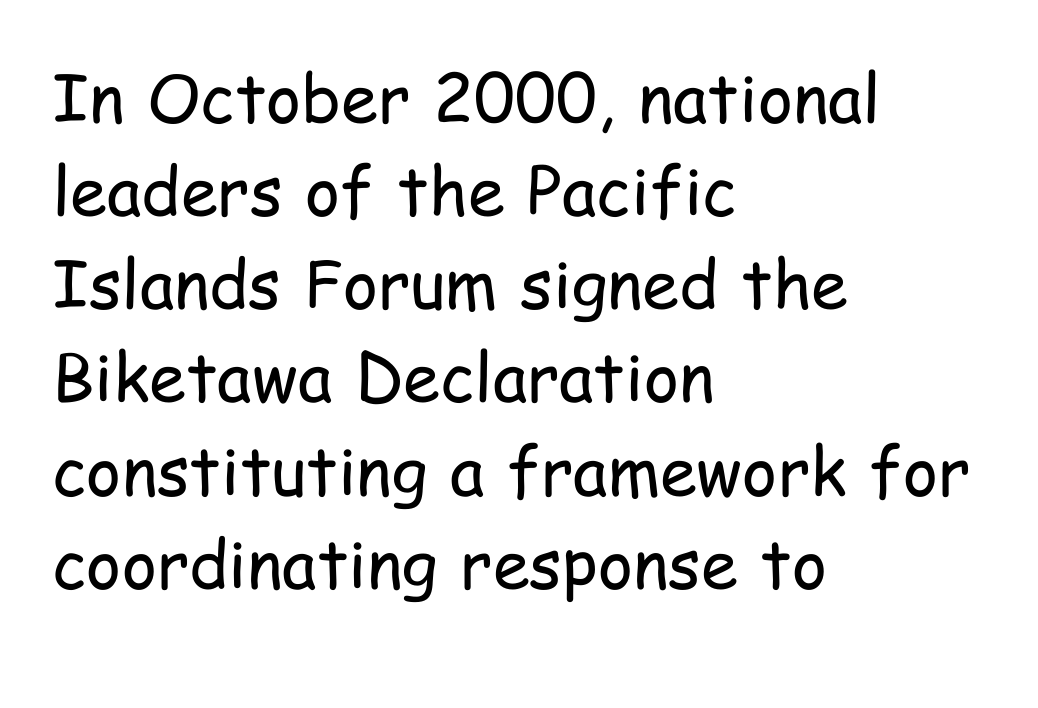
{"serif": "no", "italic": "no", "bold": "no", "weight": "regular", "width": "condensed", "stroke_contrast": "low", "x_height": "medium", "monospaced": "no", "underline": "no", "align": "left", "line_spacing": "normal", "line_spacing_ratio": 1.39, "letter_spacing": "normal", "letter_spacing_em": 0.0, "glyph_px": 67}
